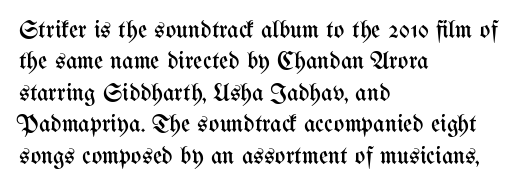
The image shows 25 px text type, upright; set left-aligned, normal line spacing (1.26x), normal letter spacing, not underlined.
